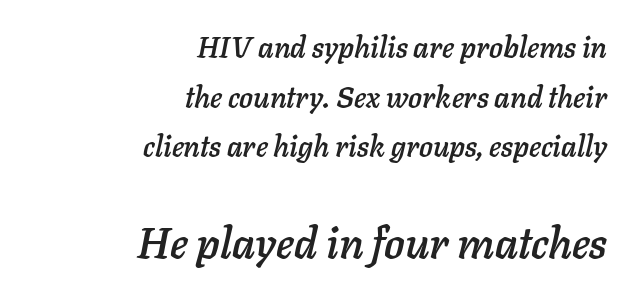
Q: Is the text italic (slanted)? A: Yes, it leans right by about 11 degrees.
Q: Is the text underlined? A: No.
Q: How is the paragraph aligned? A: Right-aligned.
Q: Is the spacing between letters normal or unusually wide? A: Normal.
Q: Which block of text is set in a larger size, the first (top) or the second (bottom)? A: The second (bottom) one.
Q: Width (condensed, normal, or wide)? A: Normal.
Q: Stroke contrast? A: Low.
Q: x-height? A: Medium.
Q: Monospaced? A: No.
